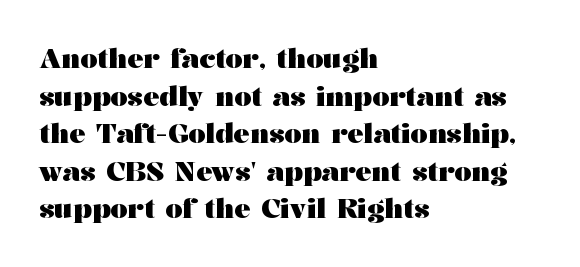
{"italic": "no", "bold": "yes", "underline": "no", "align": "left", "line_spacing": "normal", "line_spacing_ratio": 1.39, "letter_spacing": "normal", "letter_spacing_em": 0.0, "glyph_px": 27}
